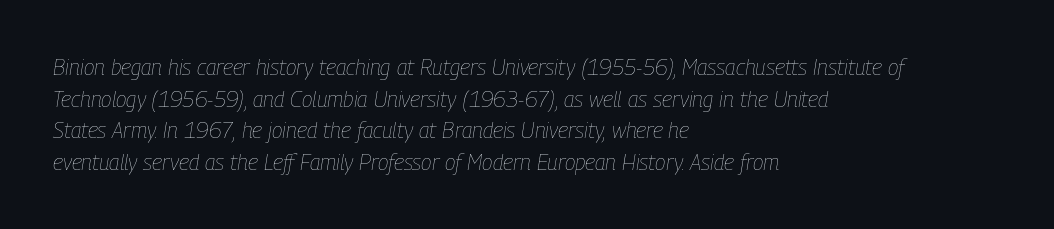
Q: Is the text bold? A: No.
Q: Is the text italic (slanted)? A: Yes, it leans right by about 9 degrees.
Q: Is the text underlined? A: No.
Q: How is the paragraph aligned? A: Left-aligned.
Q: Is the spacing between letters normal or unusually wide? A: Normal.
Q: Is the spacing between lines tight, normal or loose? A: Normal.
